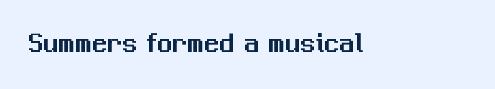
The image shows 30 px sans-serif type, upright; set normal letter spacing, not underlined; medium stroke contrast and a medium x-height.
